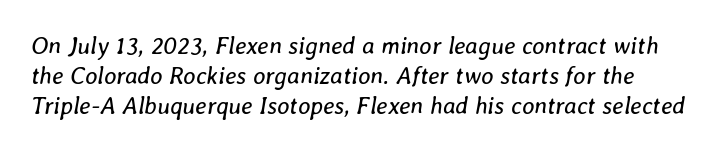
Q: Is the text bold? A: No.
Q: Is the text italic (slanted)? A: Yes, it leans right by about 8 degrees.
Q: Is the text underlined? A: No.
Q: Is the spacing between letters normal or unusually wide? A: Normal.
Q: Is the spacing between lines tight, normal or loose? A: Normal.
